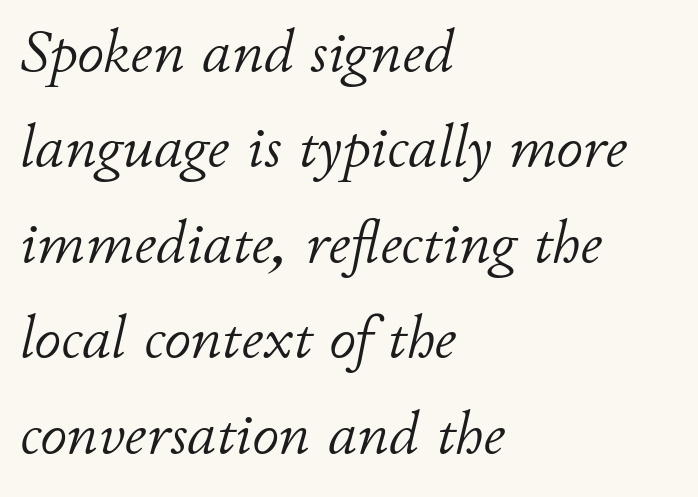
Q: Is the text bold? A: No.
Q: Is the text italic (slanted)? A: Yes, it leans right by about 11 degrees.
Q: Is the text underlined? A: No.
Q: How is the paragraph aligned? A: Left-aligned.
Q: Is the spacing between letters normal or unusually wide? A: Normal.
Q: Is the spacing between lines tight, normal or loose? A: Normal.
Q: Width (condensed, normal, or wide)? A: Normal.
Q: Stroke contrast? A: Low.
Q: x-height? A: Small.
Q: Monospaced? A: No.
